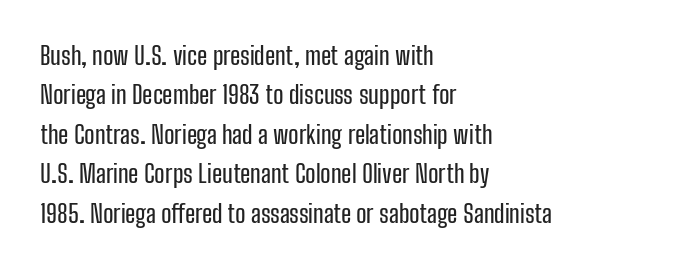
The image shows 25 px text type, upright; set left-aligned, normal line spacing (1.58x), normal letter spacing, not underlined.
